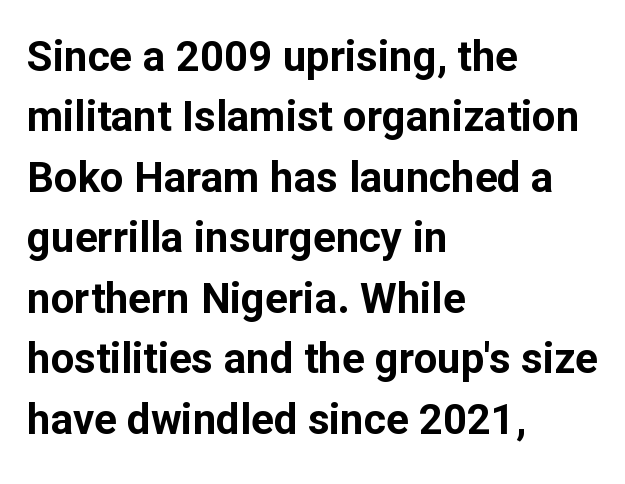
Alignment: flush left. The type is set solid horizontally, with unmodified tracking. Compared with an ordinary text face, these strokes are far heavier — a full bold. Examine the stroke ends and you'll find no serifs. The specimen reads as upright at a glance.
